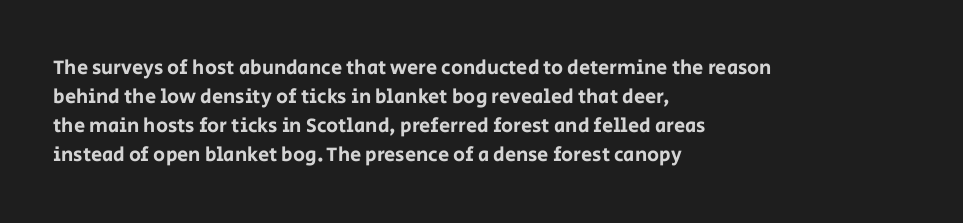
Q: Is the text italic (slanted)? A: No, it is upright.
Q: Is the text underlined? A: No.
Q: How is the paragraph aligned? A: Left-aligned.
Q: Is the spacing between letters normal or unusually wide? A: Normal.
Q: Is the spacing between lines tight, normal or loose? A: Normal.
